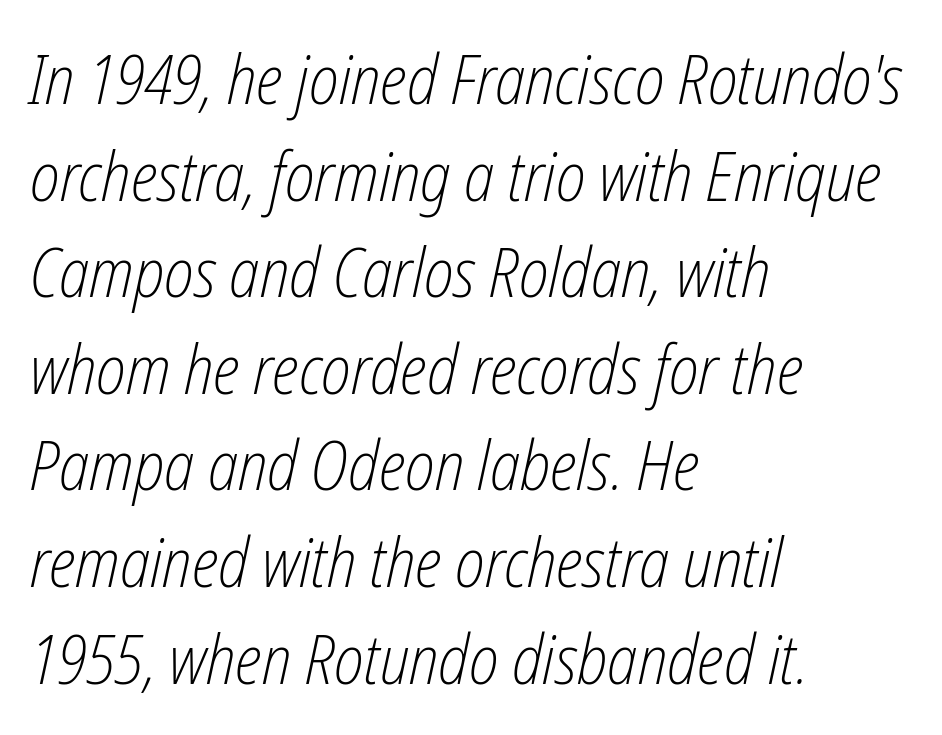
The image shows 69 px light, condensed type, italic (leaning right); set left-aligned, normal line spacing (1.4x), normal letter spacing, not underlined; low stroke contrast and a medium x-height.
